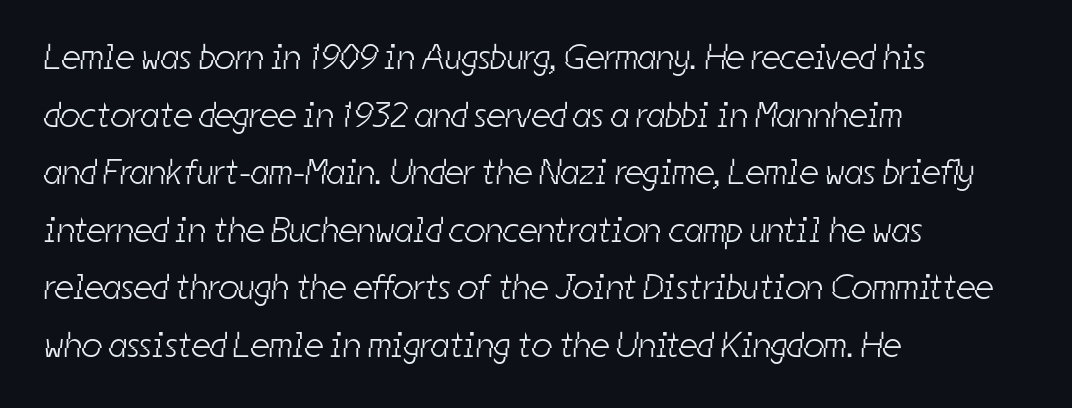
The font is comparable to plain body text, perhaps lighter. Leftover space on each line is placed entirely after the last word. The rows are spaced the way most documents space them. Each letter keeps its own natural width here, so spacing adapts to shape. The gap between lines stays unmarked.
